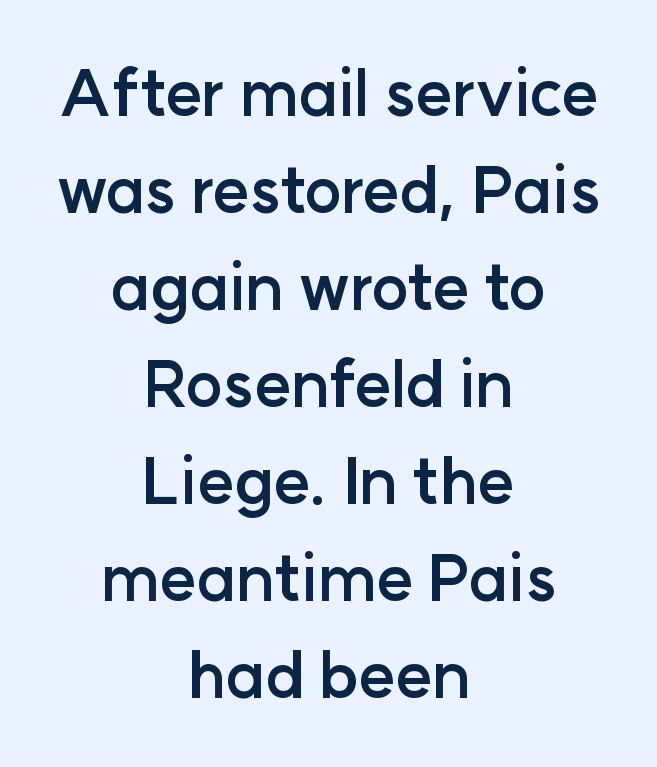
{"serif": "no", "italic": "no", "bold": "yes", "weight": "semibold", "width": "normal", "stroke_contrast": "low", "x_height": "medium", "monospaced": "no", "underline": "no", "align": "center", "line_spacing": "normal", "line_spacing_ratio": 1.54, "letter_spacing": "normal", "letter_spacing_em": 0.0, "glyph_px": 63}
